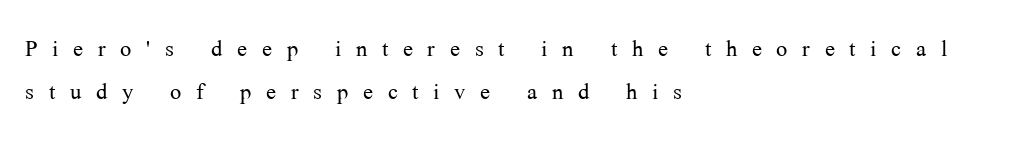
The image shows 30 px light serif type, upright; set left-aligned, normal line spacing (1.42x), unusually wide letter spacing (+0.49 em), not underlined; medium stroke contrast and a medium x-height.
